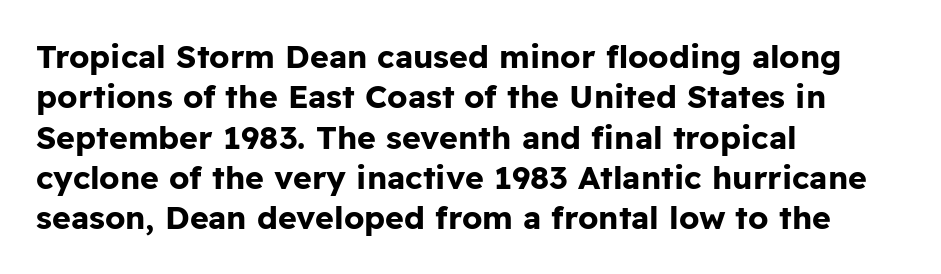
{"serif": "no", "italic": "no", "bold": "yes", "weight": "bold", "width": "normal", "stroke_contrast": "low", "x_height": "medium", "monospaced": "no", "underline": "no", "align": "left", "line_spacing": "normal", "line_spacing_ratio": 1.26, "letter_spacing": "normal", "letter_spacing_em": 0.0, "glyph_px": 32}
